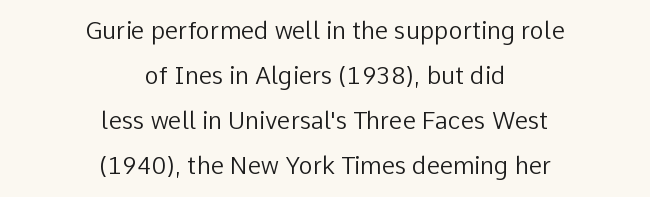
Ink coverage per letter is moderate at most. The words here are not underlined. Leftover space on each line is divided equally before and after the words. The passage shown has conventional tracking throughout. Do the letters lean? They stand straight.
